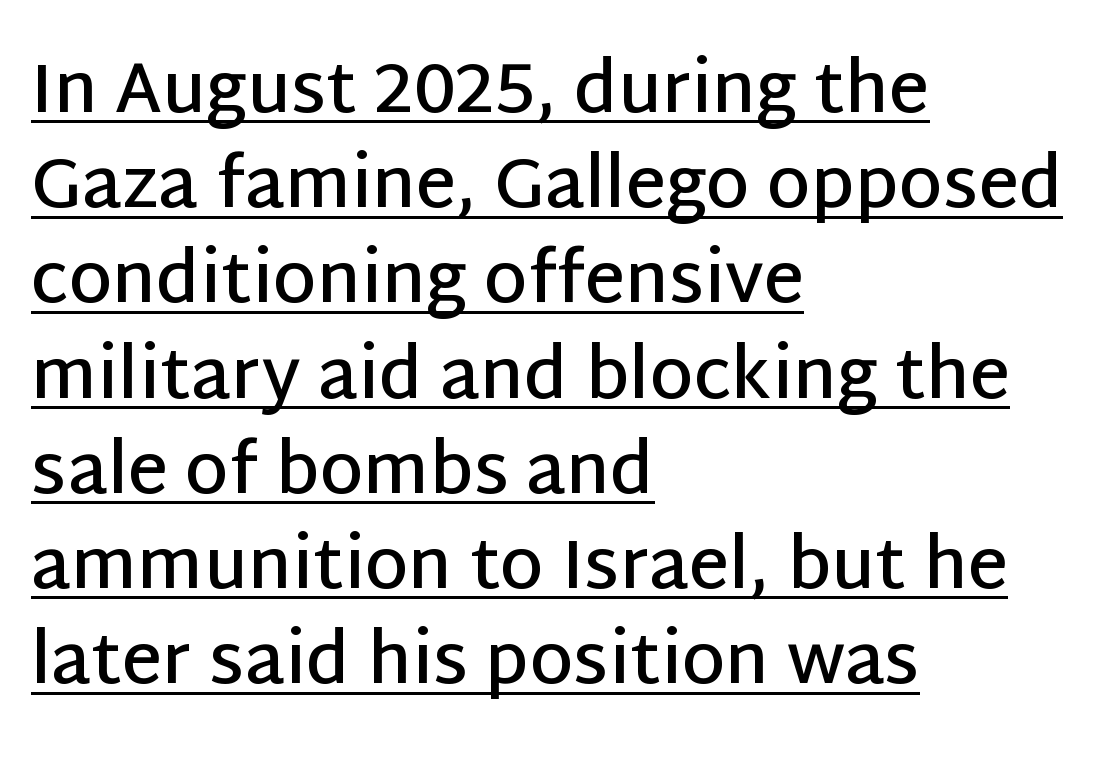
{"serif": "no", "italic": "no", "bold": "semi", "weight": "semibold", "width": "normal", "stroke_contrast": "low", "x_height": "large", "monospaced": "no", "underline": "yes", "align": "left", "line_spacing": "normal", "line_spacing_ratio": 1.36, "letter_spacing": "normal", "letter_spacing_em": 0.0, "glyph_px": 70}
